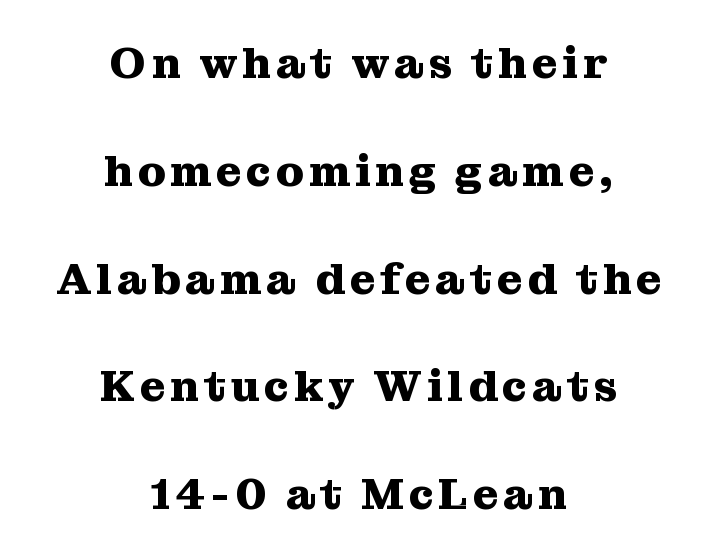
{"serif": "yes", "italic": "no", "bold": "yes", "weight": "heavy", "width": "normal", "stroke_contrast": "medium", "x_height": "medium", "monospaced": "no", "underline": "no", "align": "center", "line_spacing": "loose", "line_spacing_ratio": 2.45, "glyph_px": 44}
